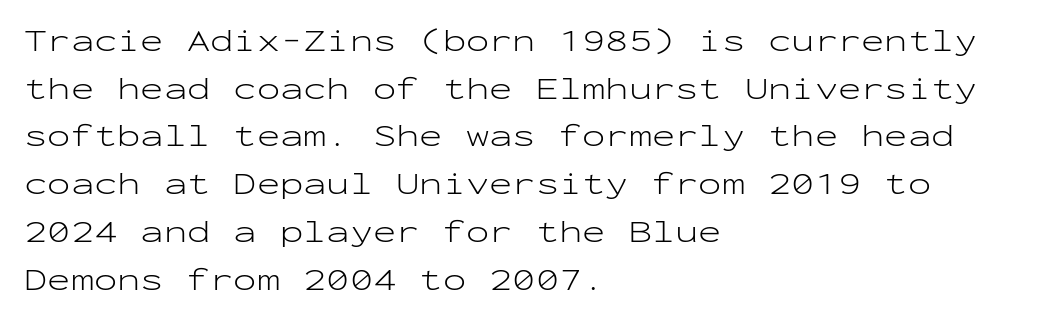
Nope, not italic — everything's standing straight. You could call the tracking neutral — neither tight nor loose. To sum up the face: it is a sans, with no serifs. Note the uniform advance width — an 'i' takes as much space as an 'm'. One-word summary of the alignment: left. Honestly, the row spacing looks completely unremarkable.
